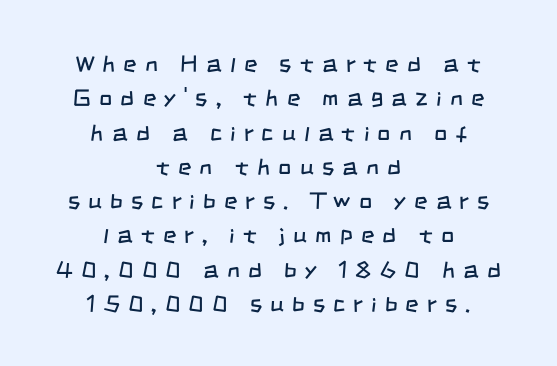
The image shows 23 px text type; set centered, normal line spacing (1.49x), unusually wide letter spacing (+0.36 em), not underlined.
